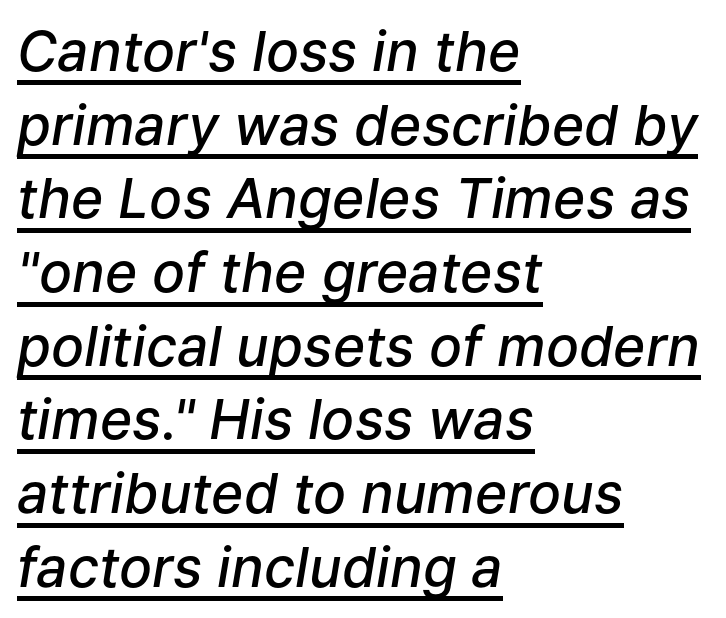
Do the characters align in a grid? No, the font is proportional. Does the lettering tilt? It does — this is italic. Somebody hit Ctrl+U on this one — the words are underlined. Strokes here are thickened, but only to semibold level. Short and long lines alike share a common starting point at left.
